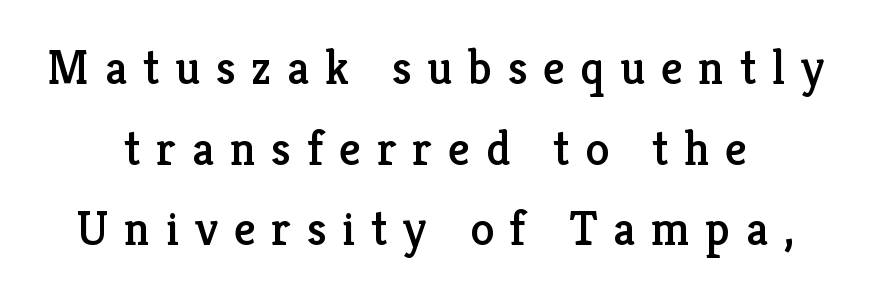
{"serif": "yes", "italic": "no", "width": "normal", "stroke_contrast": "low", "x_height": "medium", "monospaced": "no", "underline": "no", "line_spacing": "normal", "line_spacing_ratio": 1.68, "letter_spacing": "wide", "letter_spacing_em": 0.33, "glyph_px": 48}
